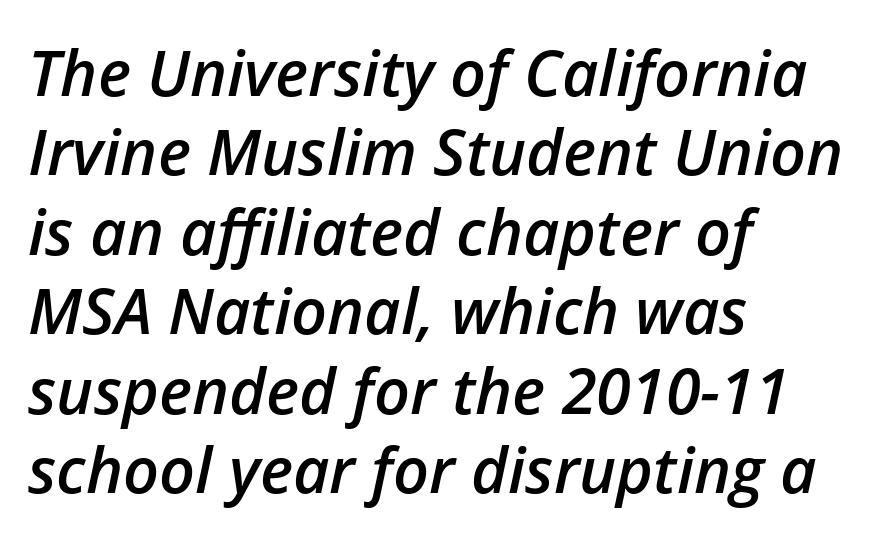
Q: Is the text bold? A: Semi-bold.
Q: Is the text italic (slanted)? A: Yes, it leans right by about 12 degrees.
Q: Is the text underlined? A: No.
Q: How is the paragraph aligned? A: Left-aligned.
Q: Is the spacing between letters normal or unusually wide? A: Normal.
Q: Is the spacing between lines tight, normal or loose? A: Normal.
Q: Width (condensed, normal, or wide)? A: Normal.
Q: Stroke contrast? A: Low.
Q: x-height? A: Medium.
Q: Monospaced? A: No.
